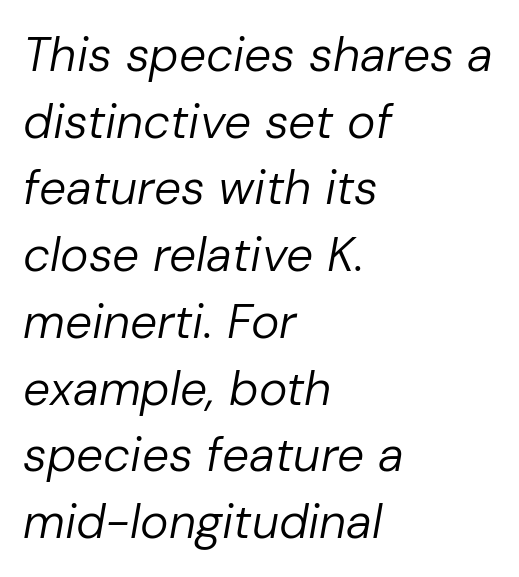
{"italic": "yes", "lean": "right", "slant_degrees": 10, "bold": "no", "weight": "regular", "width": "normal", "stroke_contrast": "low", "x_height": "medium", "monospaced": "no", "underline": "no", "align": "left", "line_spacing": "normal", "line_spacing_ratio": 1.39, "letter_spacing": "normal", "letter_spacing_em": 0.0, "glyph_px": 48}
